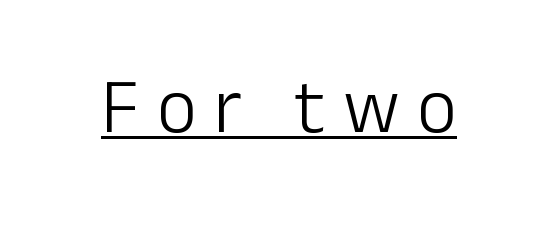
Q: Is the text bold? A: No.
Q: Is the text italic (slanted)? A: No, it is upright.
Q: Is the typeface a serif or a sans-serif typeface? A: Sans-serif.
Q: Is the text underlined? A: Yes.
Q: Is the spacing between letters normal or unusually wide? A: Unusually wide.
Q: Width (condensed, normal, or wide)? A: Normal.
Q: Stroke contrast? A: Low.
Q: x-height? A: Medium.
Q: Monospaced? A: No.
